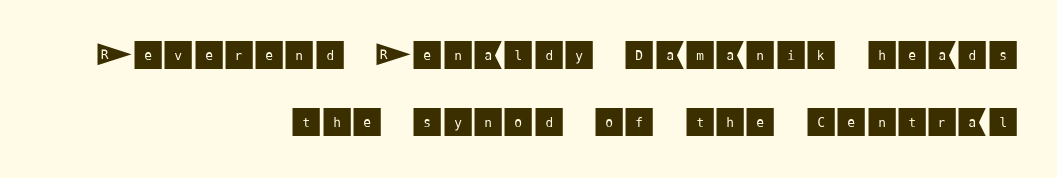
The line-height multiplier appears high, well above default. Quick note: underline off. Does the copy run flush right? Yes — the right margin is perfectly even. You can tell it's not italic because the verticals are truly vertical.
